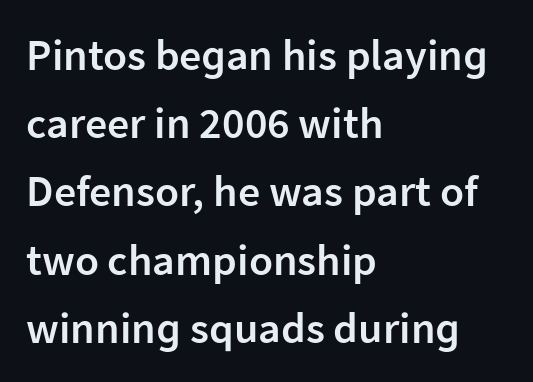
{"serif": "no", "italic": "no", "bold": "semi", "weight": "semibold", "width": "normal", "stroke_contrast": "low", "x_height": "medium", "monospaced": "no", "underline": "no", "align": "left", "line_spacing": "normal", "line_spacing_ratio": 1.55, "letter_spacing": "normal", "letter_spacing_em": 0.0, "glyph_px": 44}
